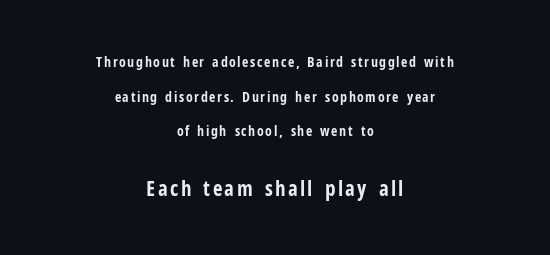
{"italic": "no", "bold": "yes", "underline": "no", "align": "center", "line_spacing": "loose", "line_spacing_ratio": 2.47, "larger_block": "second", "size_ratio": 1.5, "glyph_px": 21}
